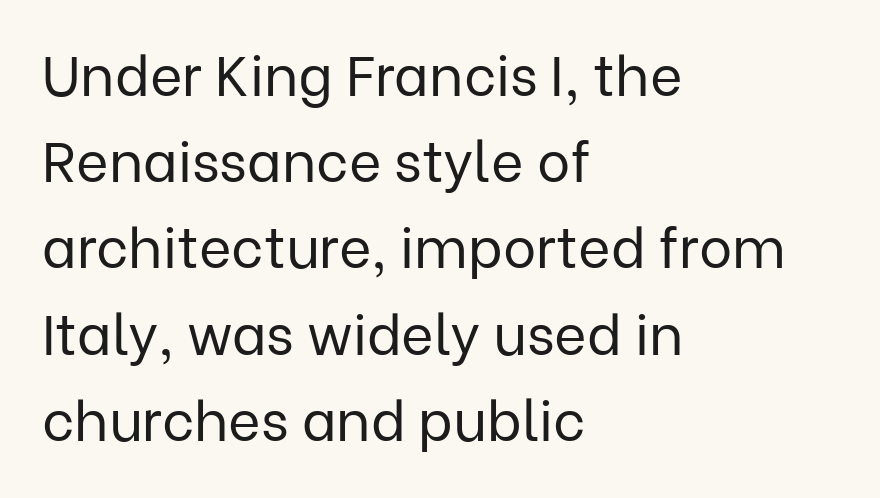
Q: Is the text bold? A: No.
Q: Is the text italic (slanted)? A: No, it is upright.
Q: Is the typeface a serif or a sans-serif typeface? A: Sans-serif.
Q: Is the text underlined? A: No.
Q: How is the paragraph aligned? A: Left-aligned.
Q: Is the spacing between letters normal or unusually wide? A: Normal.
Q: Is the spacing between lines tight, normal or loose? A: Normal.
Q: Width (condensed, normal, or wide)? A: Normal.
Q: Stroke contrast? A: Low.
Q: x-height? A: Medium.
Q: Monospaced? A: No.
